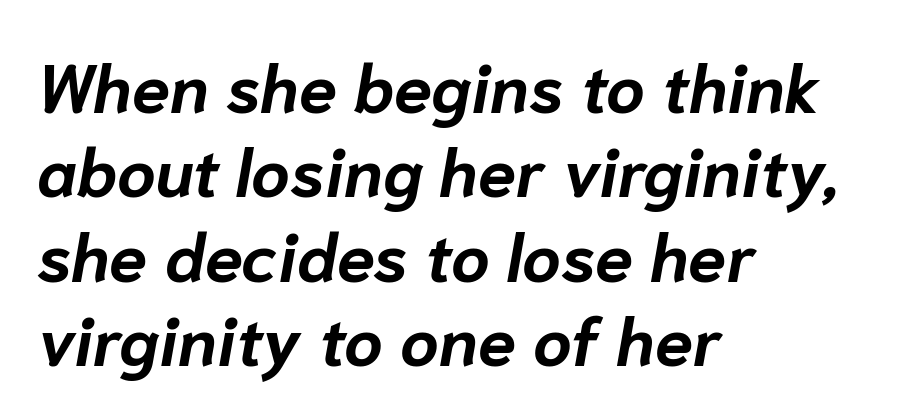
{"italic": "yes", "lean": "right", "slant_degrees": 10, "bold": "yes", "weight": "bold", "width": "normal", "stroke_contrast": "low", "x_height": "medium", "monospaced": "no", "underline": "no", "align": "left", "line_spacing_ratio": 1.24, "letter_spacing": "normal", "letter_spacing_em": 0.0, "glyph_px": 68}
